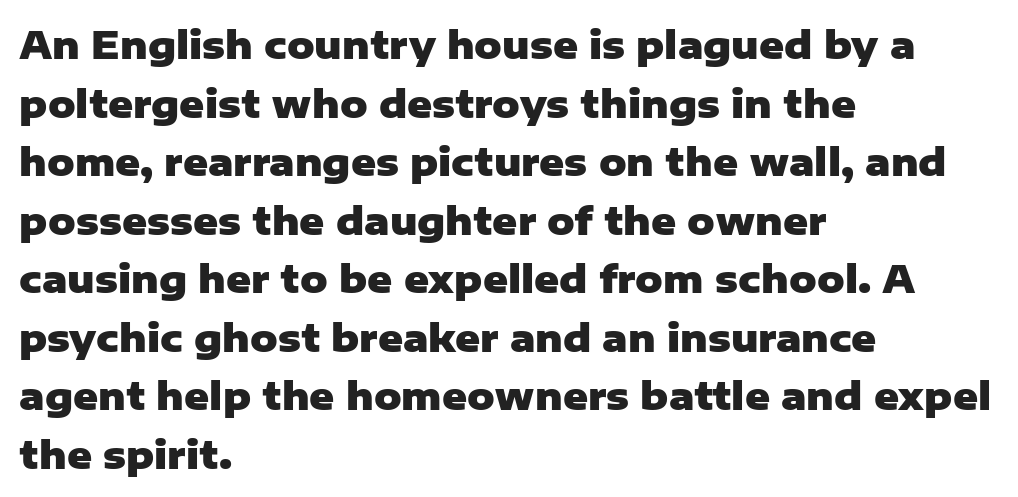
Q: Is the text bold? A: Yes.
Q: Is the text italic (slanted)? A: No, it is upright.
Q: Is the typeface a serif or a sans-serif typeface? A: Sans-serif.
Q: Is the text underlined? A: No.
Q: How is the paragraph aligned? A: Left-aligned.
Q: Is the spacing between letters normal or unusually wide? A: Normal.
Q: Is the spacing between lines tight, normal or loose? A: Normal.
Q: Width (condensed, normal, or wide)? A: Normal.
Q: Stroke contrast? A: Low.
Q: x-height? A: Medium.
Q: Monospaced? A: No.
